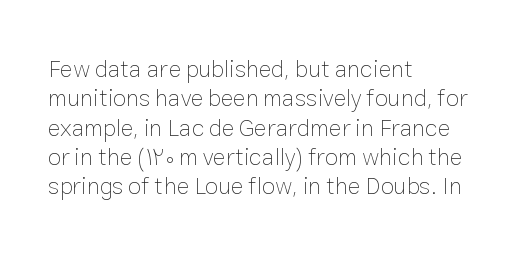
Notice how the stems are strictly vertical — no italics here. Standard letterfit; no display-style spreading of the glyphs. The space beneath each line is pristine and unruled. Counters stay open thanks to moderate or lighter strokes. A classic flush-left, rag-right setting is used for this passage.
